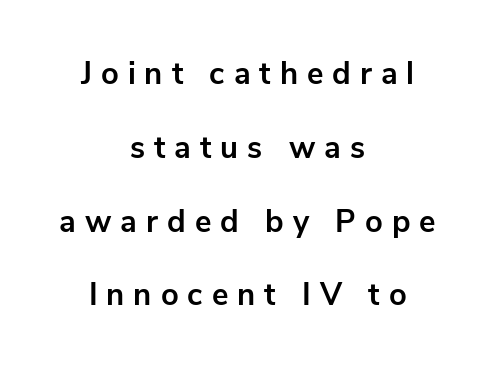
{"serif": "no", "italic": "no", "bold": "yes", "weight": "bold", "width": "normal", "stroke_contrast": "low", "x_height": "medium", "monospaced": "no", "underline": "no", "align": "center", "line_spacing": "loose", "line_spacing_ratio": 2.38, "letter_spacing": "wide", "letter_spacing_em": 0.29, "glyph_px": 31}
